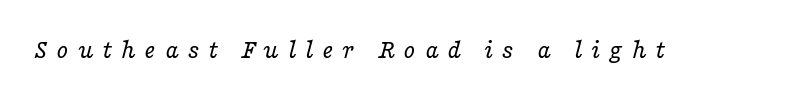
The strokes carry an ordinary text weight at most. Display-style spreading of the glyphs; the letterfit is very open. Notice how the stems are inclined rather than vertical — that's the hallmark of italics. Honestly, there is no underline to notice here at all.
